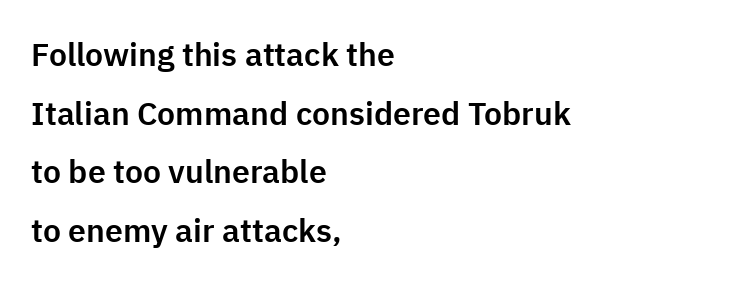
{"serif": "no", "italic": "no", "width": "normal", "stroke_contrast": "low", "x_height": "medium", "monospaced": "no", "underline": "no", "align": "left", "line_spacing_ratio": 1.83, "letter_spacing": "normal", "letter_spacing_em": 0.0, "glyph_px": 32}
